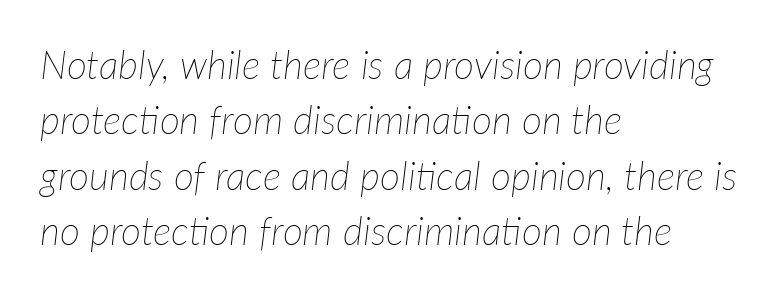
The vertical gap from one line to the next is medium. The words here are not underlined. Here the designer chose a conventional face with non-uniform glyph widths. The face used here is rendered with its standard letterfit. Horizontal alignment here is leftward, the default for most running prose.
